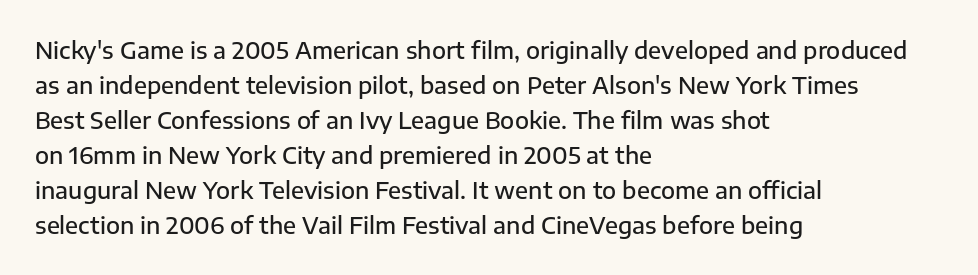
The image shows 23 px text type, upright; set left-aligned, normal line spacing (1.52x), normal letter spacing, not underlined.
